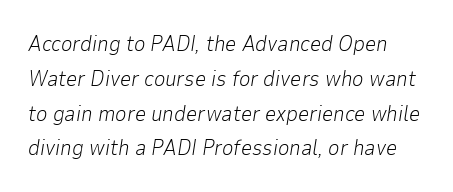
{"italic": "yes", "lean": "right", "slant_degrees": 9, "bold": "no", "underline": "no", "line_spacing": "normal", "line_spacing_ratio": 1.58, "letter_spacing": "normal", "letter_spacing_em": 0.0, "glyph_px": 22}
